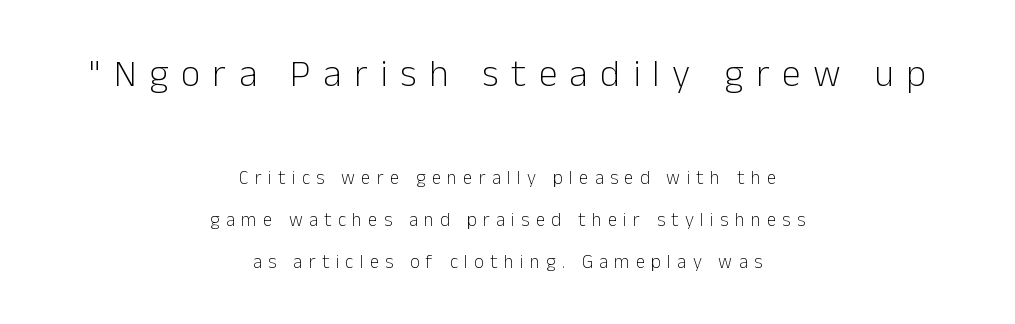
Q: Is the text bold? A: No.
Q: Is the text italic (slanted)? A: No, it is upright.
Q: Is the typeface a serif or a sans-serif typeface? A: Sans-serif.
Q: Is the text underlined? A: No.
Q: How is the paragraph aligned? A: Centered.
Q: Is the spacing between letters normal or unusually wide? A: Unusually wide.
Q: Is the spacing between lines tight, normal or loose? A: Loose.
Q: Which block of text is set in a larger size, the first (top) or the second (bottom)? A: The first (top) one.
Q: Width (condensed, normal, or wide)? A: Normal.
Q: Stroke contrast? A: Low.
Q: x-height? A: Medium.
Q: Monospaced? A: No.
